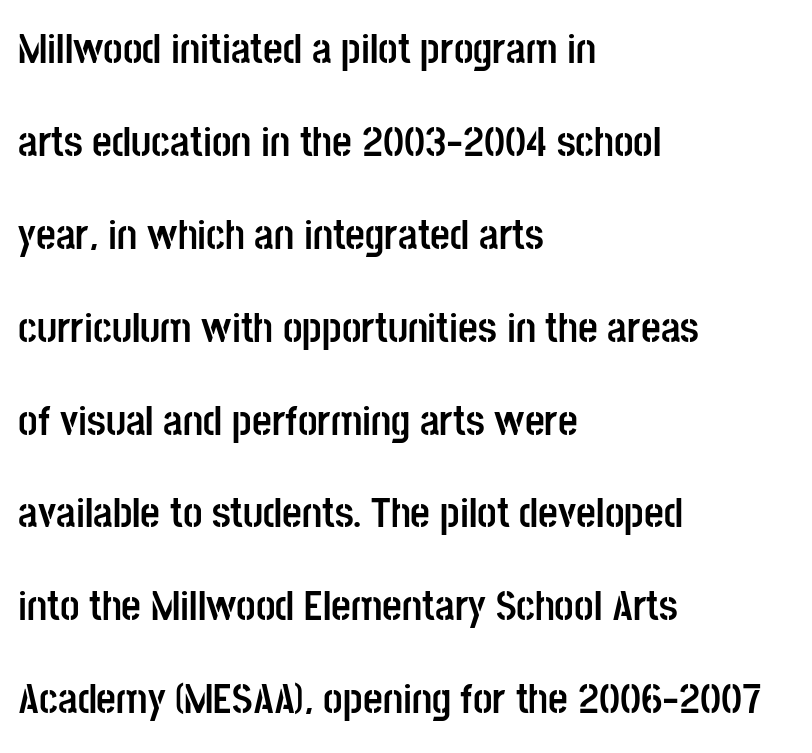
Q: Is the text bold? A: Yes.
Q: Is the text italic (slanted)? A: No, it is upright.
Q: Is the typeface a serif or a sans-serif typeface? A: Sans-serif.
Q: Is the text underlined? A: No.
Q: How is the paragraph aligned? A: Left-aligned.
Q: Is the spacing between letters normal or unusually wide? A: Normal.
Q: Is the spacing between lines tight, normal or loose? A: Loose.
Q: Width (condensed, normal, or wide)? A: Condensed.
Q: Stroke contrast? A: Low.
Q: x-height? A: Large.
Q: Monospaced? A: No.
